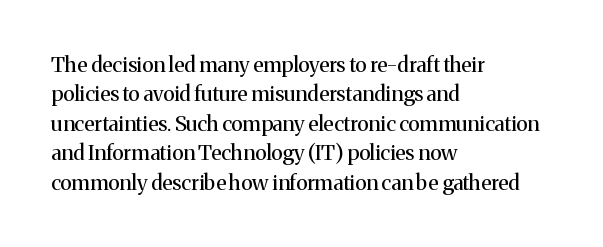
A clean baseline with only descenders dipping below it. If you drew a line through each stem, it would be perfectly vertical. Honestly, the row spacing looks completely unremarkable. Is this a heavy cut? Hardly; it is regular or lighter.
